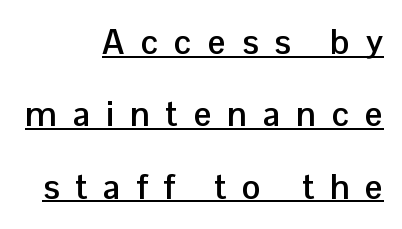
You could not count columns in this text — the font is proportionally spaced. The specimen includes a rule beneath the text block's lines. Vertical strokes here are truly vertical. Note: no serifs on the glyphs.
